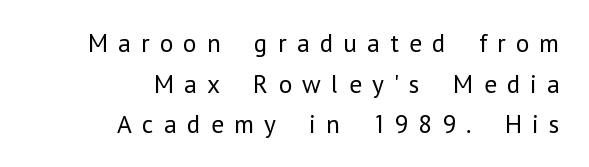
Q: Is the text bold? A: No.
Q: Is the text italic (slanted)? A: No, it is upright.
Q: Is the text underlined? A: No.
Q: How is the paragraph aligned? A: Right-aligned.
Q: Is the spacing between letters normal or unusually wide? A: Unusually wide.
Q: Is the spacing between lines tight, normal or loose? A: Normal.
